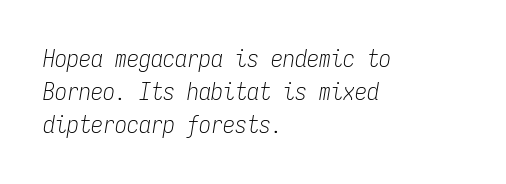
{"italic": "yes", "lean": "right", "slant_degrees": 9, "bold": "no", "underline": "no", "align": "left", "line_spacing": "normal", "line_spacing_ratio": 1.38, "letter_spacing": "normal", "letter_spacing_em": 0.0, "glyph_px": 24}
